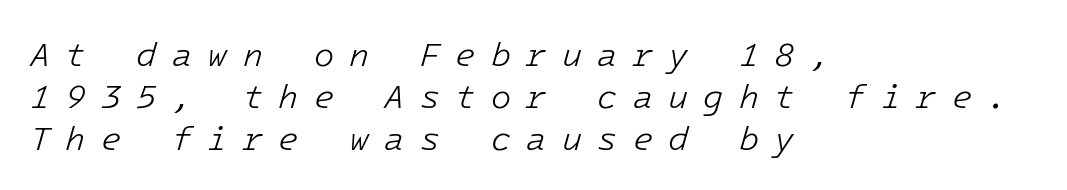
The image shows 33 px light type, italic (leaning right), monospaced; set left-aligned, normal line spacing (1.27x), unusually wide letter spacing (+0.46 em), not underlined; low stroke contrast and a medium x-height.
